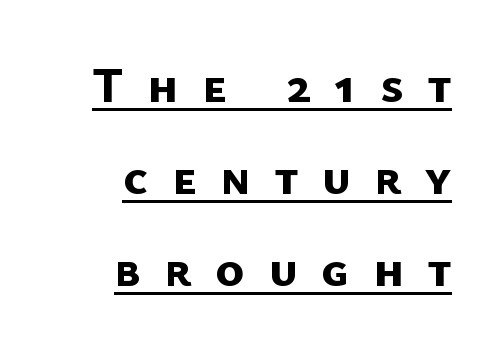
Like a heading marked for emphasis, these lines bear an underscore. The rendering uses natural spacing where letterforms have individual widths. How are the letters spaced? Widely, with obvious added tracking. Its strokes are broad and dark, the hallmark of bold type. One-word summary of the alignment: right. This is sans-serif lettering, the kind often seen on screens and signage.
